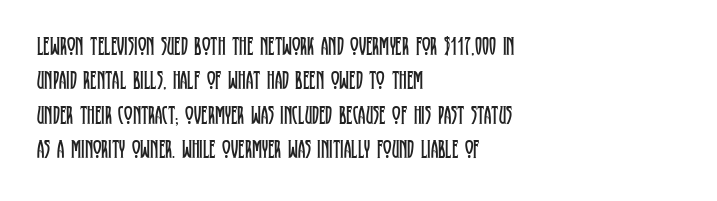
{"italic": "no", "bold": "no", "underline": "no", "align": "left", "line_spacing": "normal", "line_spacing_ratio": 1.32, "letter_spacing": "normal", "letter_spacing_em": 0.0, "glyph_px": 26}
